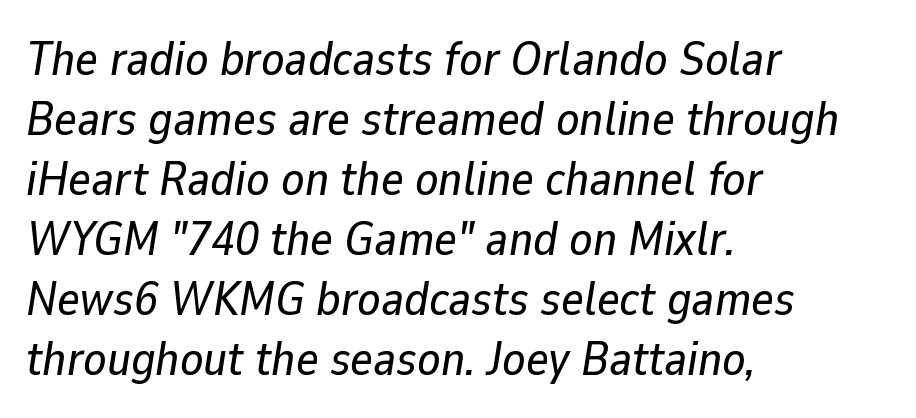
Spacing between characters is what you'd get straight out of the box. Rendered with sloped, italic letterforms. Notice how the passage keeps a crisp vertical edge on the left only. This sample has the flowing, uneven cadence of proportional lettering. Summary of vertical rhythm: regular, with standard interline spacing.
